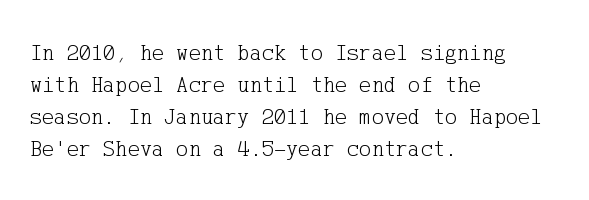
The image shows 23 px text type, upright; set left-aligned, normal line spacing (1.39x), normal letter spacing, not underlined.
